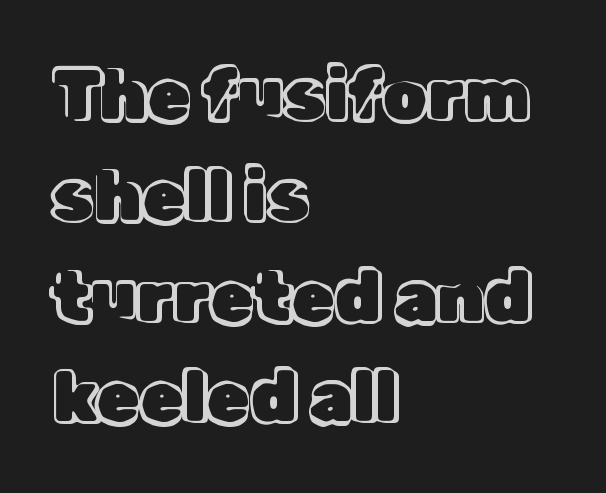
Does the leading feel generous? No, just average. This rendering uses left alignment, leaving the right contour irregular. The strip under each line holds only bare page. Do the letters lean? They stand straight. Is the letter spacing exaggerated? No — it looks like the ordinary default.
